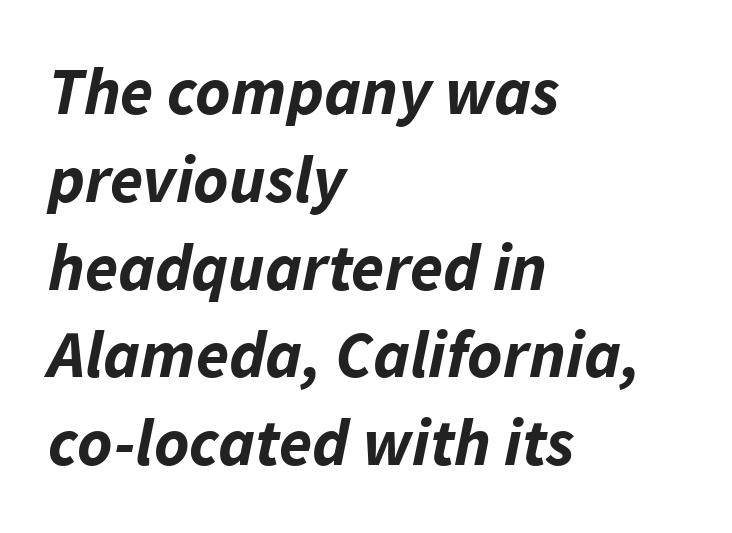
Q: Is the text bold? A: Yes.
Q: Is the text italic (slanted)? A: Yes, it leans right by about 11 degrees.
Q: Is the text underlined? A: No.
Q: How is the paragraph aligned? A: Left-aligned.
Q: Is the spacing between letters normal or unusually wide? A: Normal.
Q: Is the spacing between lines tight, normal or loose? A: Normal.
Q: Width (condensed, normal, or wide)? A: Normal.
Q: Stroke contrast? A: Low.
Q: x-height? A: Medium.
Q: Monospaced? A: No.
